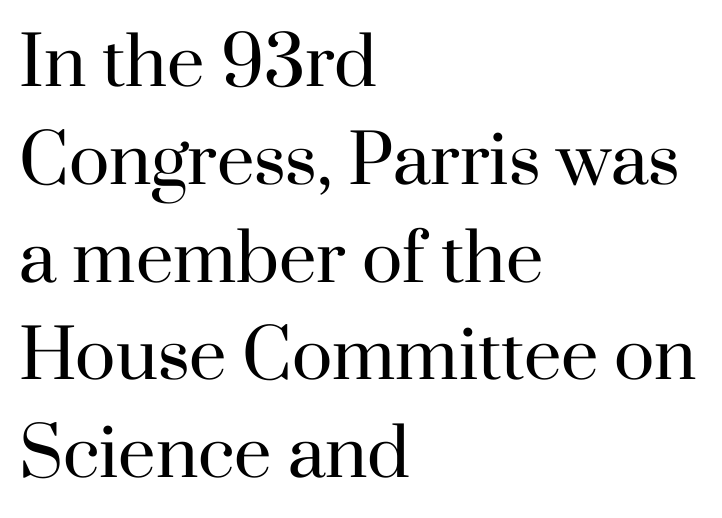
The image shows 67 px regular-weight serif type, upright; set left-aligned, normal line spacing (1.46x), normal letter spacing, not underlined; high stroke contrast and a small x-height.
